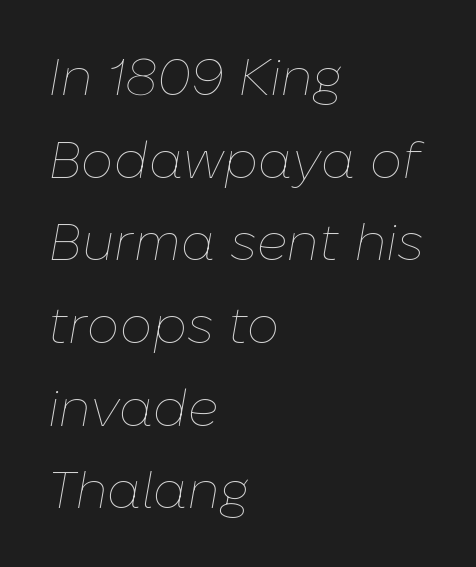
The type is set solid horizontally, with unmodified tracking. Casual observation: everything's shoved over to the left. The space directly below the letters is spotless. Interline gaps are of average width in this sample. The lettering tilts uniformly, giving the passage an italic look. Stroke thickness stays within the range of a standard reading face or lighter.
